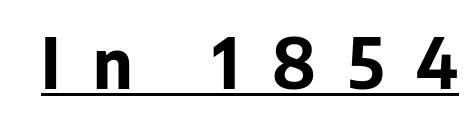
Q: Is the text bold? A: Yes.
Q: Is the text italic (slanted)? A: No, it is upright.
Q: Is the typeface a serif or a sans-serif typeface? A: Sans-serif.
Q: Is the text underlined? A: Yes.
Q: Is the spacing between letters normal or unusually wide? A: Unusually wide.
Q: Width (condensed, normal, or wide)? A: Normal.
Q: Stroke contrast? A: Low.
Q: x-height? A: Medium.
Q: Monospaced? A: No.
